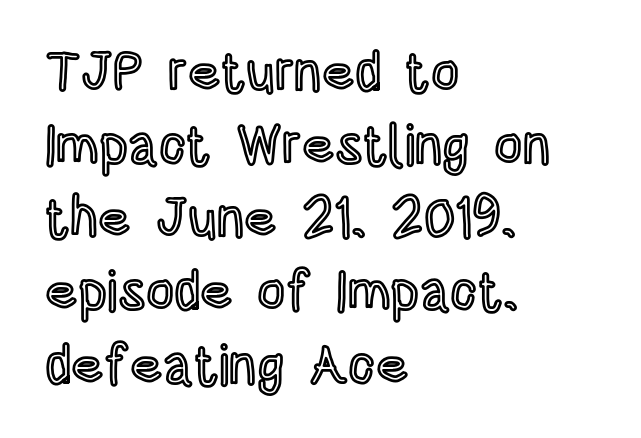
{"italic": "no", "width": "condensed", "x_height": "large", "monospaced": "no", "underline": "no", "align": "left", "line_spacing": "normal", "line_spacing_ratio": 1.33, "letter_spacing": "normal", "letter_spacing_em": 0.0, "glyph_px": 55}
